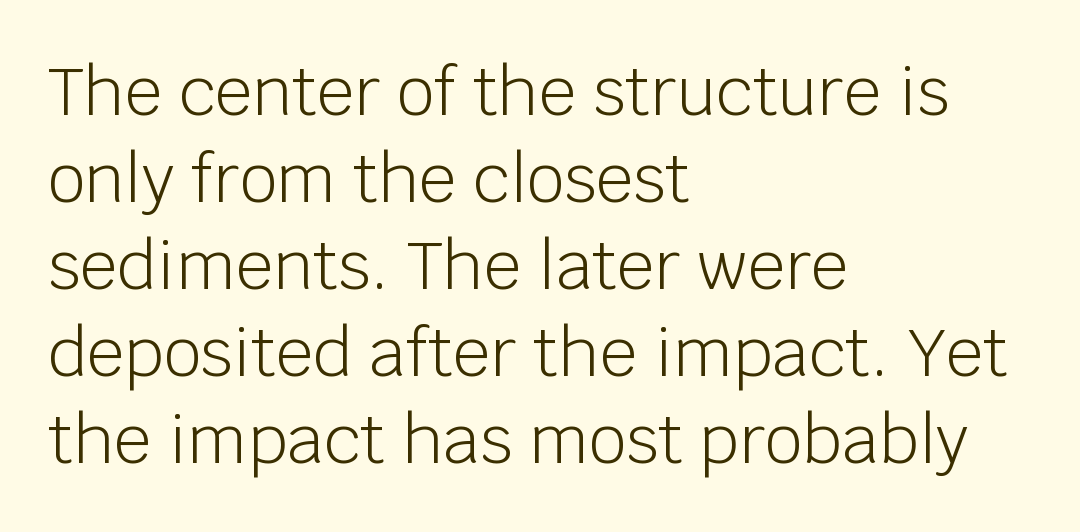
Italic: no, the glyphs are upright roman. Letterform terminals end flat and unadorned throughout the passage. A clean baseline with only descenders dipping below it. The typeface has the unassuming heft of standard copy or less. Proportional: the letters do not fall into vertical columns. Regarding leading, the lines here are spaced in the standard way.
